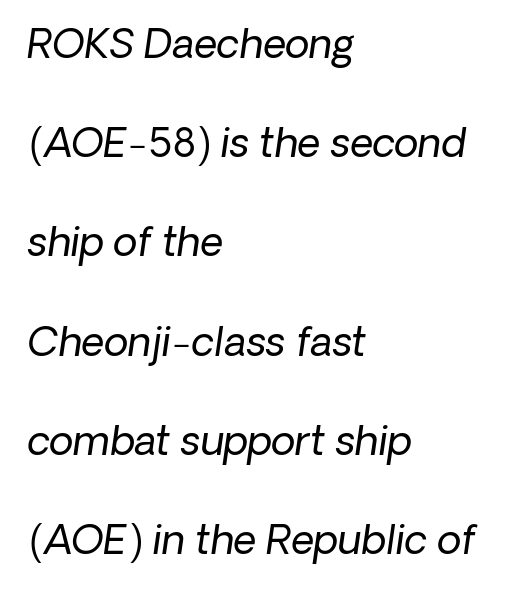
{"serif": "no", "bold": "no", "weight": "regular", "width": "normal", "stroke_contrast": "low", "x_height": "medium", "monospaced": "no", "underline": "no", "align": "left", "line_spacing": "loose", "line_spacing_ratio": 2.48, "letter_spacing": "normal", "letter_spacing_em": 0.0, "glyph_px": 40}
